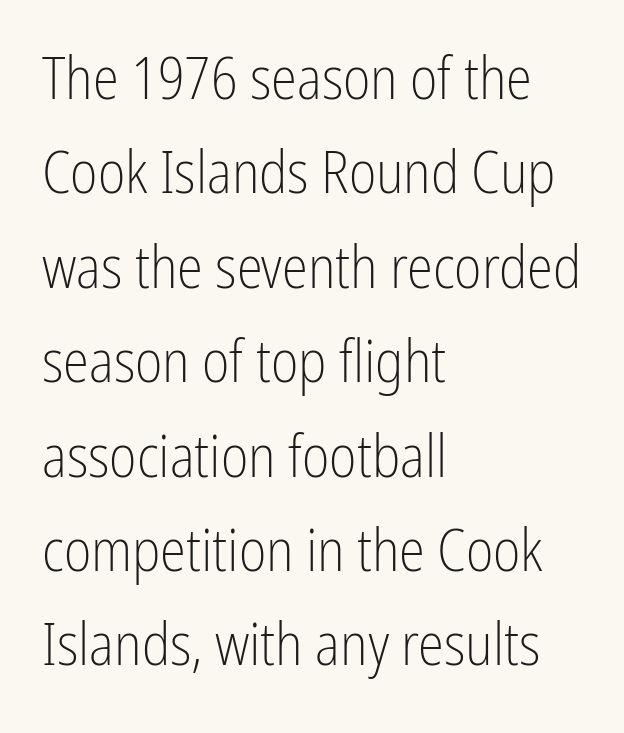
Is this a fixed-width face? No — the glyphs have proportional, varying widths. If you measured baseline to baseline, you'd find a middling distance. Posture: vertical. On a weight scale, this lands at 450 or below.
